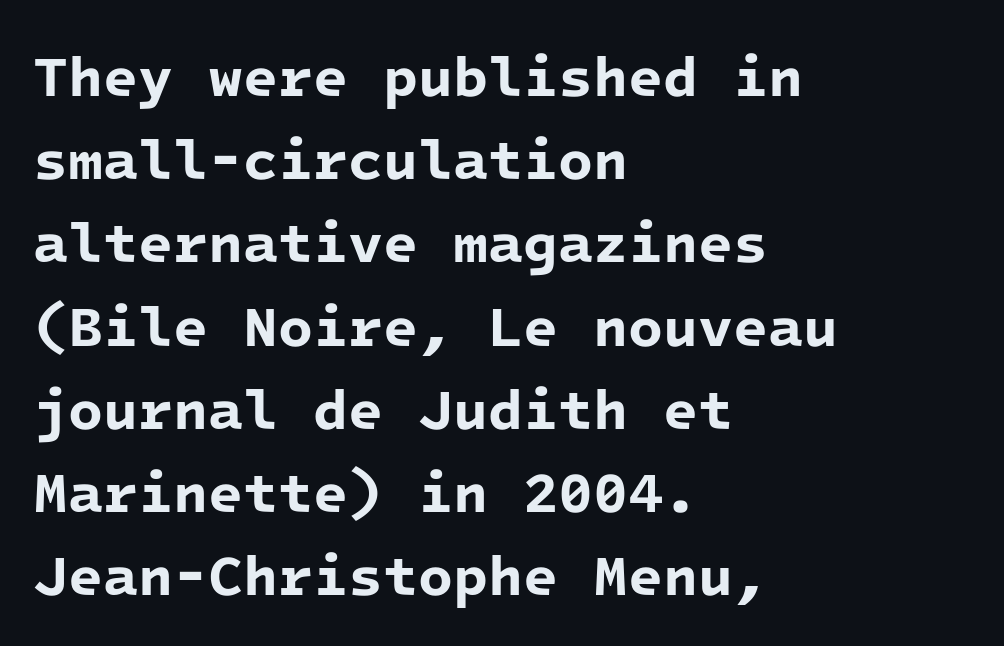
Q: Is the text bold? A: Yes.
Q: Is the typeface a serif or a sans-serif typeface? A: Sans-serif.
Q: Is the text underlined? A: No.
Q: How is the paragraph aligned? A: Left-aligned.
Q: Is the spacing between letters normal or unusually wide? A: Normal.
Q: Is the spacing between lines tight, normal or loose? A: Normal.
Q: Width (condensed, normal, or wide)? A: Normal.
Q: Stroke contrast? A: Low.
Q: x-height? A: Medium.
Q: Monospaced? A: Yes.
